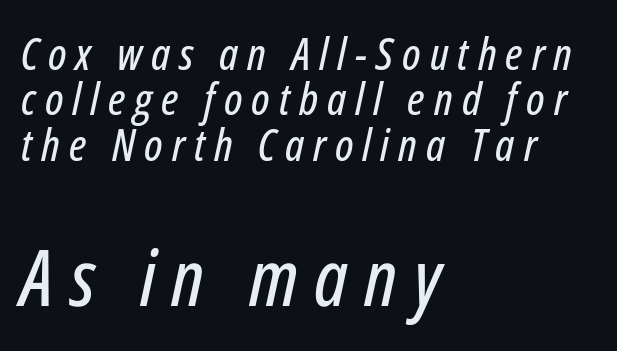
The image shows 79 px condensed type, italic (leaning right); set left-aligned, tight line spacing (1.01x), unusually wide letter spacing (+0.2 em), not underlined; the second (bottom) block is 1.76x larger; low stroke contrast and a medium x-height.
